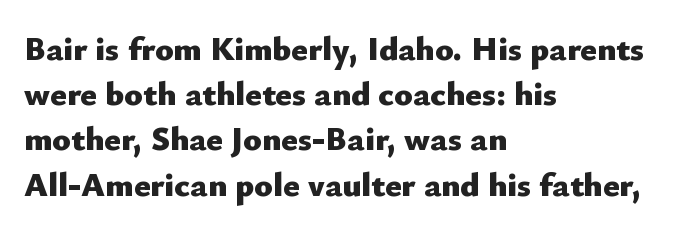
Q: Is the text bold? A: Yes.
Q: Is the text italic (slanted)? A: No, it is upright.
Q: Is the typeface a serif or a sans-serif typeface? A: Sans-serif.
Q: Is the text underlined? A: No.
Q: How is the paragraph aligned? A: Left-aligned.
Q: Is the spacing between letters normal or unusually wide? A: Normal.
Q: Is the spacing between lines tight, normal or loose? A: Normal.
Q: Width (condensed, normal, or wide)? A: Normal.
Q: Stroke contrast? A: Low.
Q: x-height? A: Small.
Q: Monospaced? A: No.
